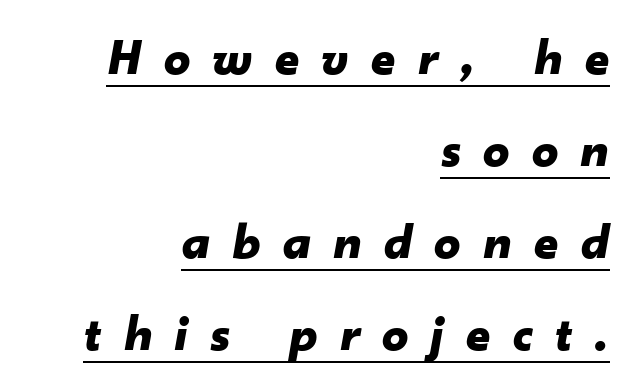
Is there an underline? Yes — a line sits under the letters. Short note: letters widely spaced. One-word summary of the alignment: right. The face used here is proportionally spaced, like ordinary book or web type. Thick stems and heavy bowls — unmistakably bold. Tall strokes in this sample are angled rather than plumb.
